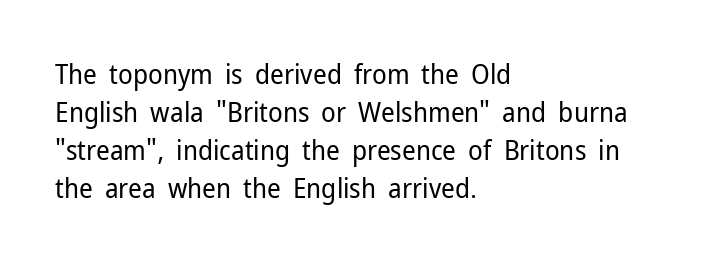
The image shows 27 px text type, upright; set left-aligned, normal line spacing (1.41x), normal letter spacing, not underlined.
